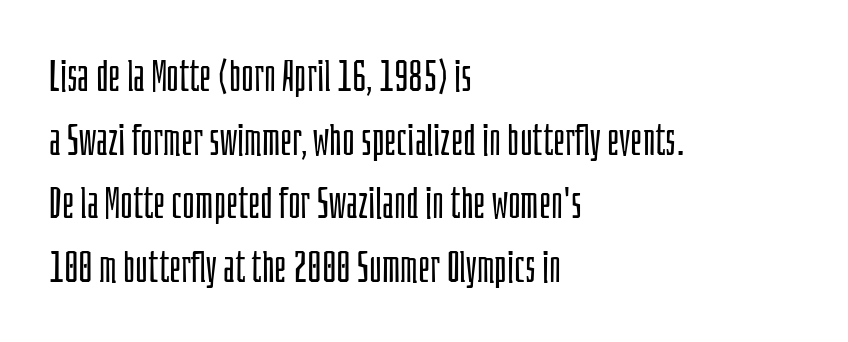
Q: Is the text bold? A: No.
Q: Is the text italic (slanted)? A: No, it is upright.
Q: Is the typeface a serif or a sans-serif typeface? A: Sans-serif.
Q: Is the text underlined? A: No.
Q: How is the paragraph aligned? A: Left-aligned.
Q: Is the spacing between letters normal or unusually wide? A: Normal.
Q: Is the spacing between lines tight, normal or loose? A: Normal.
Q: Width (condensed, normal, or wide)? A: Condensed.
Q: Stroke contrast? A: Low.
Q: x-height? A: Large.
Q: Monospaced? A: No.
